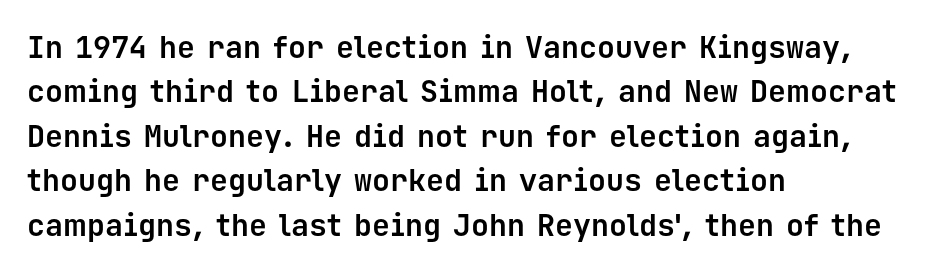
The image shows 30 px bold sans-serif type, upright, monospaced; set left-aligned, normal line spacing (1.48x), normal letter spacing, not underlined; low stroke contrast and a medium x-height.
